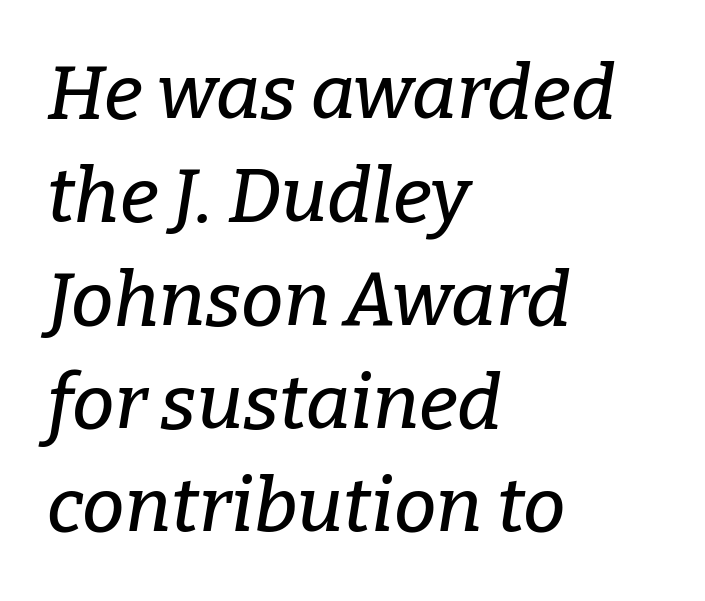
{"serif": "yes", "italic": "yes", "lean": "right", "slant_degrees": 9, "width": "normal", "stroke_contrast": "low", "x_height": "medium", "monospaced": "no", "underline": "no", "align": "left", "line_spacing": "normal", "line_spacing_ratio": 1.36, "letter_spacing": "normal", "letter_spacing_em": 0.0, "glyph_px": 76}
